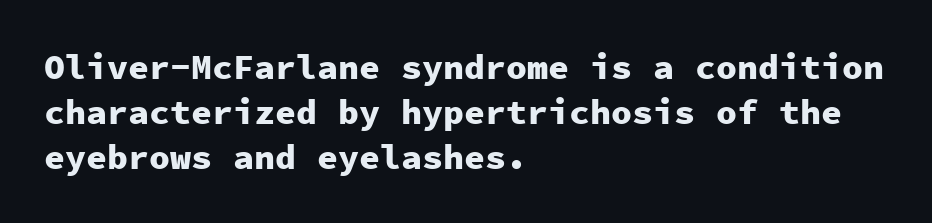
{"serif": "no", "italic": "no", "bold": "yes", "weight": "heavy", "width": "normal", "stroke_contrast": "low", "x_height": "medium", "monospaced": "yes", "underline": "no", "align": "left", "line_spacing": "normal", "line_spacing_ratio": 1.28, "letter_spacing": "normal", "letter_spacing_em": 0.0, "glyph_px": 35}
